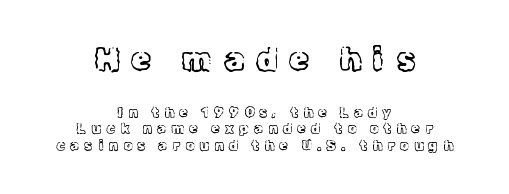
The image shows 32 px light serif type, upright; set centered, line spacing 1.17x, unusually wide letter spacing (+0.38 em), not underlined; the first (top) block is 2.29x larger; a medium x-height.
